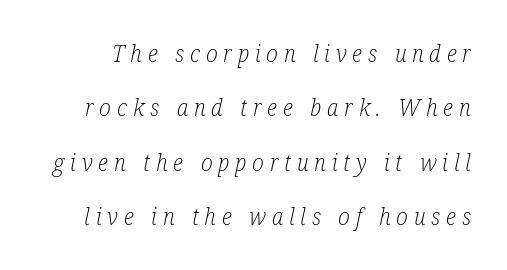
The passage shown is not underscored anywhere. Look at the tracking — it's clearly loosened, letters drifting apart. The strokes are not fattened; the text isn't bold. How would I describe the line gaps? Wide and relaxed. The whole block is typeset with a tilt.
